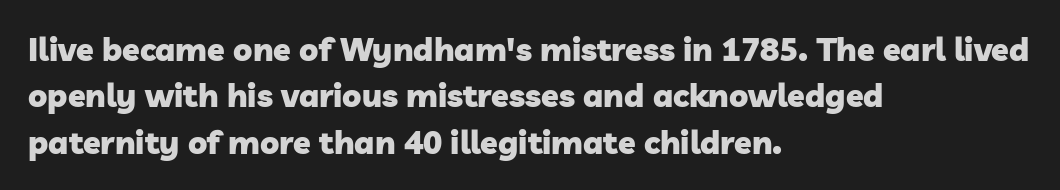
Each word holds together tightly as a unit, with standard inter-letter gaps. To sum up the face: it is a sans, with no serifs. A typesetter would call this proportional, since set widths differ per character. The lines are quadded left.
